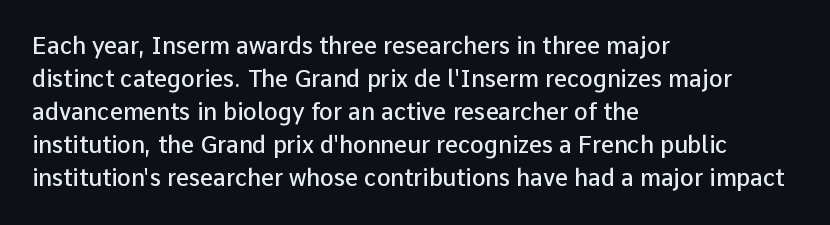
Q: Is the text bold? A: Semi-bold.
Q: Is the text italic (slanted)? A: No, it is upright.
Q: Is the text underlined? A: No.
Q: How is the paragraph aligned? A: Left-aligned.
Q: Is the spacing between letters normal or unusually wide? A: Normal.
Q: Is the spacing between lines tight, normal or loose? A: Normal.
